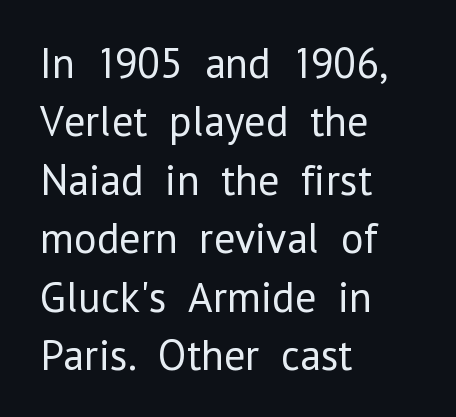
Vertical spacing — default. Letters rest on an invisible, unmarked baseline. Weight: regular or lighter. A typesetter would mark this as roman, not italic. Short note: letters normally spaced. Horizontally, the lines are justified to the leading edge only.
